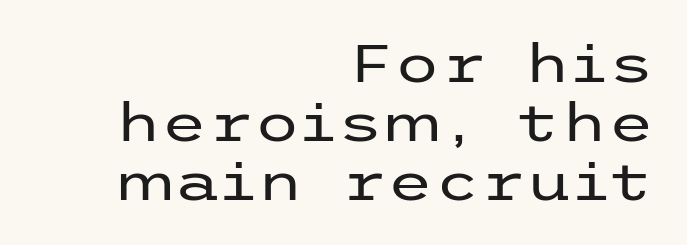
Anything drawn beneath the words? Only blank space. The designer dialed line spacing down below the default. Does extra space separate the letters? No, they use regular spacing. Short and long lines alike share a common ending point at right.
